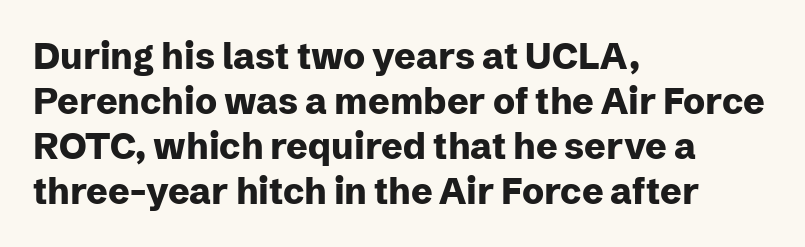
Type style note: lacks serifs. Anything drawn beneath the words? Only blank space. In terms of posture, this sample is upright. Nothing unusual about the tracking: characters are spaced as the font intends. This sample is left-justified, so line endings fall wherever the words run out. The lines sit at an ordinary, default distance from one another.
